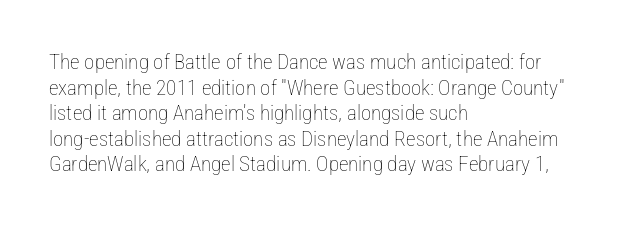
Does extra space separate the letters? No, they use regular spacing. The passage is arranged the way most books set body copy — flush left. The area under the type is left untouched. The face looks like a standard text weight, possibly lighter. Notice how the stems are strictly vertical — no italics here.
